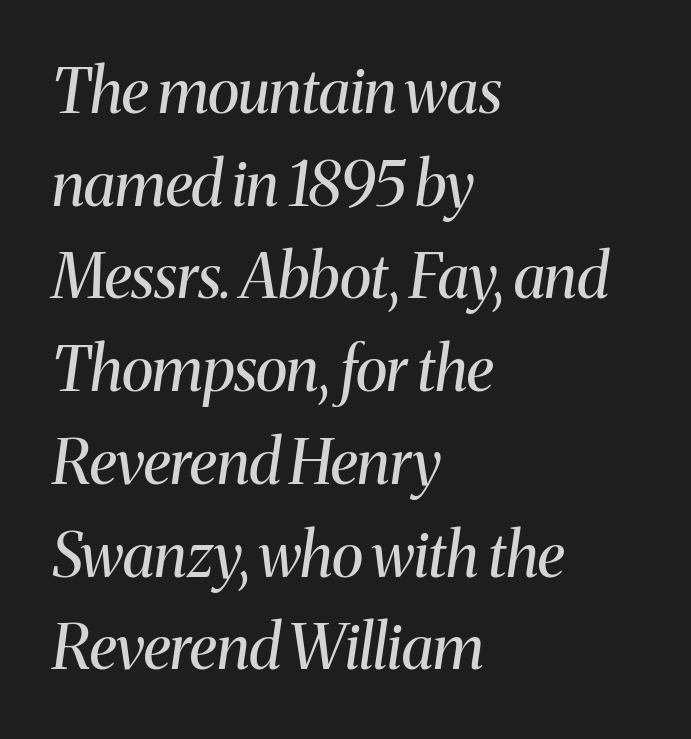
{"serif": "yes", "italic": "yes", "lean": "right", "slant_degrees": 8, "bold": "no", "weight": "regular", "width": "normal", "stroke_contrast": "medium", "x_height": "medium", "monospaced": "no", "underline": "no", "align": "left", "line_spacing": "normal", "line_spacing_ratio": 1.52, "letter_spacing": "normal", "letter_spacing_em": 0.0, "glyph_px": 61}
